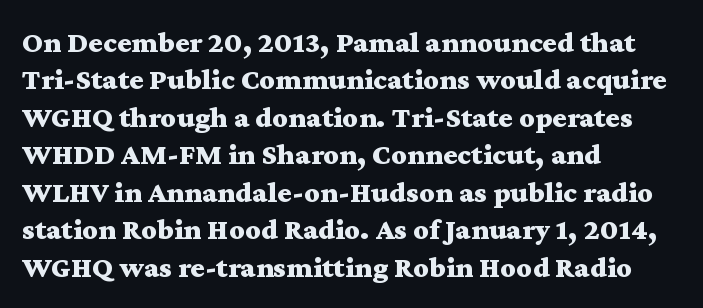
Q: Is the text bold? A: Yes.
Q: Is the text italic (slanted)? A: No, it is upright.
Q: Is the typeface a serif or a sans-serif typeface? A: Serif.
Q: Is the text underlined? A: No.
Q: How is the paragraph aligned? A: Left-aligned.
Q: Is the spacing between letters normal or unusually wide? A: Normal.
Q: Is the spacing between lines tight, normal or loose? A: Normal.
Q: Width (condensed, normal, or wide)? A: Wide.
Q: Stroke contrast? A: Medium.
Q: x-height? A: Medium.
Q: Monospaced? A: No.
